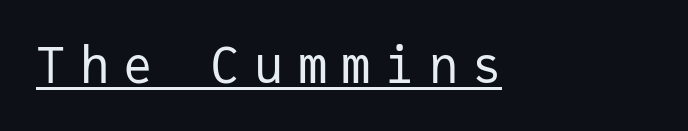
Fixed-width glyphs throughout — classic coding-font behaviour. The letters carry no serifs — their stems end cleanly without finishing strokes. Glyph-to-glyph distance is far greater than everyday printed text. The rendered words wear a rule along their underside. Stroke thickness stays within the range of a standard reading face or lighter.
